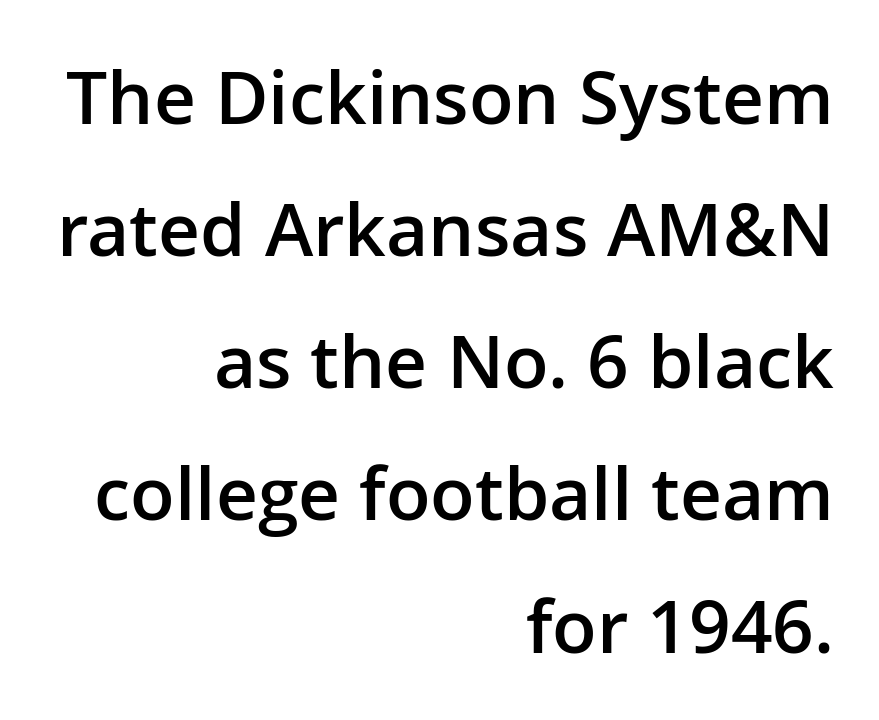
{"serif": "no", "italic": "no", "bold": "semi", "weight": "semibold", "width": "normal", "stroke_contrast": "low", "x_height": "medium", "monospaced": "no", "underline": "no", "align": "right", "line_spacing_ratio": 1.81, "letter_spacing": "normal", "letter_spacing_em": 0.0, "glyph_px": 73}
